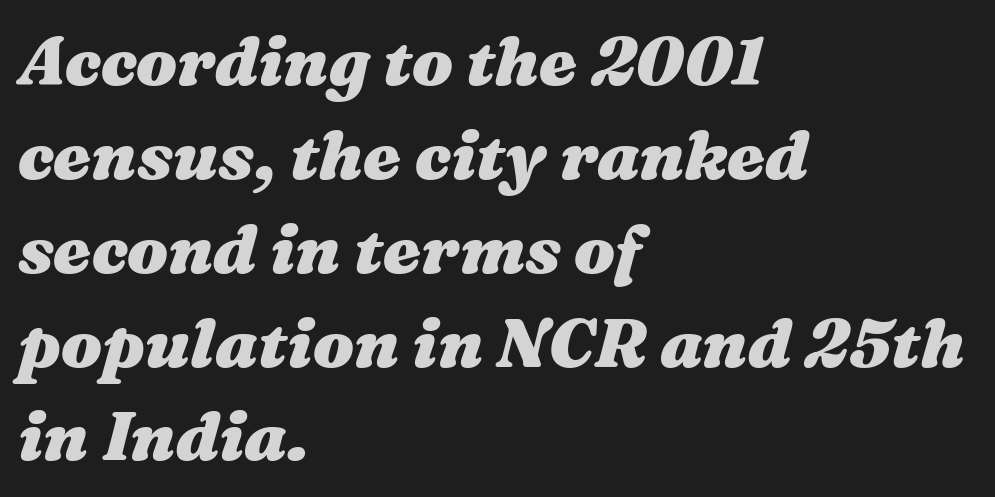
Q: Is the text bold? A: Yes.
Q: Is the text italic (slanted)? A: Yes, it leans right by about 16 degrees.
Q: Is the text underlined? A: No.
Q: How is the paragraph aligned? A: Left-aligned.
Q: Is the spacing between letters normal or unusually wide? A: Normal.
Q: Is the spacing between lines tight, normal or loose? A: Normal.
Q: Width (condensed, normal, or wide)? A: Wide.
Q: Stroke contrast? A: Medium.
Q: x-height? A: Medium.
Q: Monospaced? A: No.
